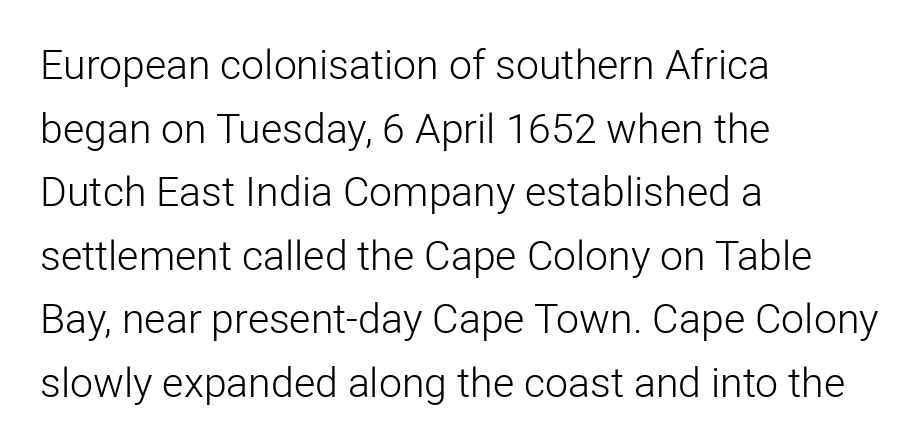
Do the characters align in a grid? No, the font is proportional. In CSS terms this would be text-align: left. Students, note that the glyphs here touch the page at normal intervals. Decoration check: the copy has no underline.
